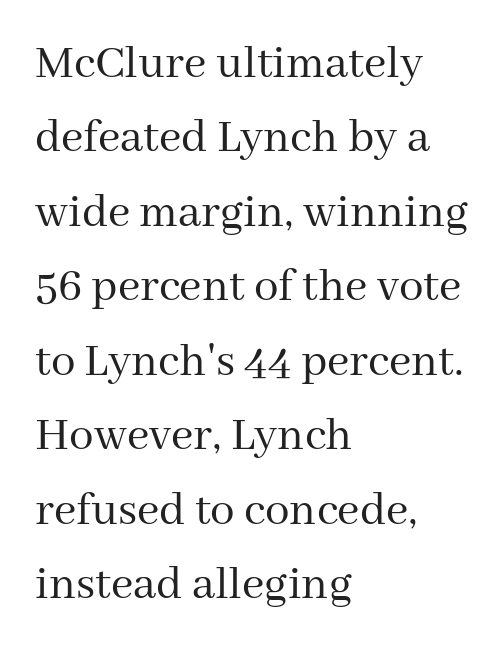
The image shows 49 px regular-weight serif type, upright; set left-aligned, normal line spacing (1.52x), normal letter spacing, not underlined; medium stroke contrast and a medium x-height.
